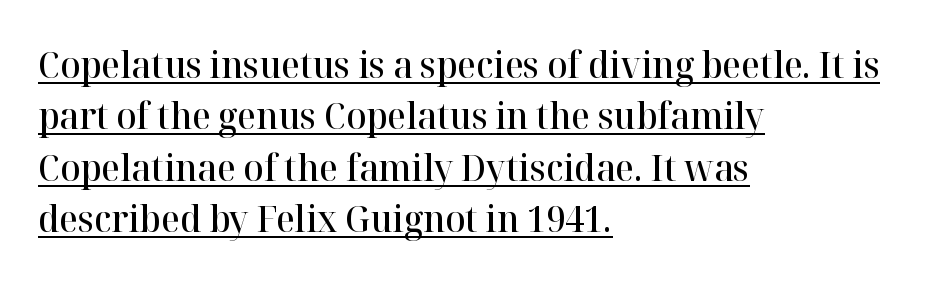
{"serif": "yes", "italic": "no", "bold": "semi", "weight": "semibold", "width": "normal", "stroke_contrast": "high", "x_height": "medium", "monospaced": "no", "underline": "yes", "align": "left", "line_spacing": "normal", "line_spacing_ratio": 1.39, "letter_spacing": "normal", "letter_spacing_em": 0.0, "glyph_px": 37}
